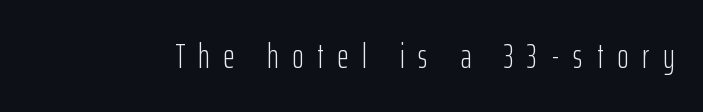
Q: Is the text bold? A: No.
Q: Is the text italic (slanted)? A: No, it is upright.
Q: Is the typeface a serif or a sans-serif typeface? A: Sans-serif.
Q: Is the text underlined? A: No.
Q: Is the spacing between letters normal or unusually wide? A: Unusually wide.
Q: Width (condensed, normal, or wide)? A: Condensed.
Q: Stroke contrast? A: Low.
Q: x-height? A: Medium.
Q: Monospaced? A: No.
